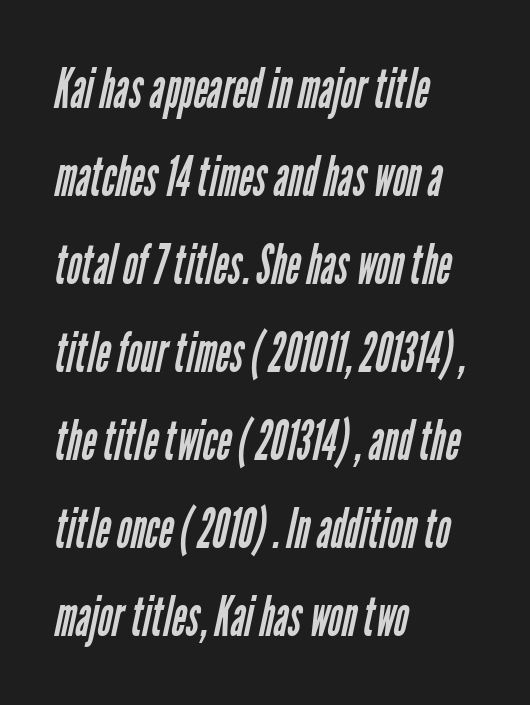
Q: Is the text bold? A: No.
Q: Is the typeface a serif or a sans-serif typeface? A: Sans-serif.
Q: Is the text underlined? A: No.
Q: How is the paragraph aligned? A: Left-aligned.
Q: Is the spacing between letters normal or unusually wide? A: Normal.
Q: Is the spacing between lines tight, normal or loose? A: Normal.
Q: Width (condensed, normal, or wide)? A: Condensed.
Q: Stroke contrast? A: Low.
Q: x-height? A: Medium.
Q: Monospaced? A: No.
